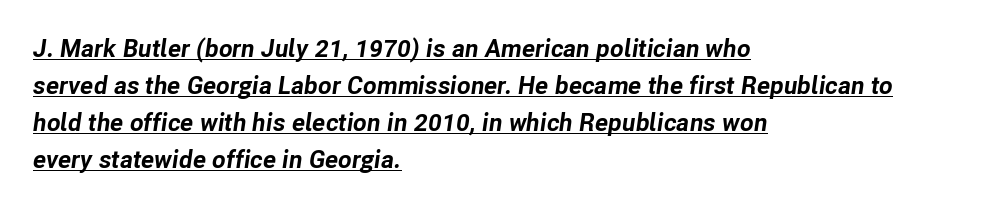
{"italic": "yes", "lean": "right", "slant_degrees": 8, "bold": "yes", "underline": "yes", "align": "left", "line_spacing": "normal", "line_spacing_ratio": 1.48, "letter_spacing": "normal", "letter_spacing_em": 0.0, "glyph_px": 25}
